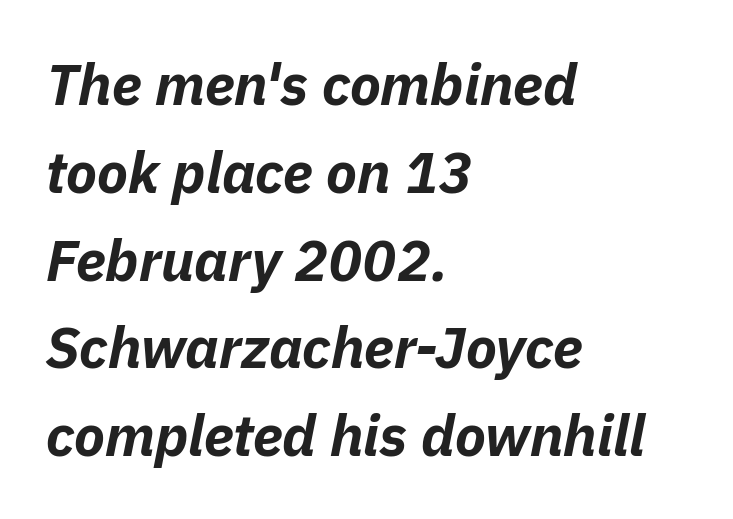
Glance below the letters and you will spot only blank space. Weight: bold. Horizontal alignment here is leftward, the default for most running prose. These lines keep a tight, regular rhythm from letter to letter. These lines sit exactly where default settings would place them.
